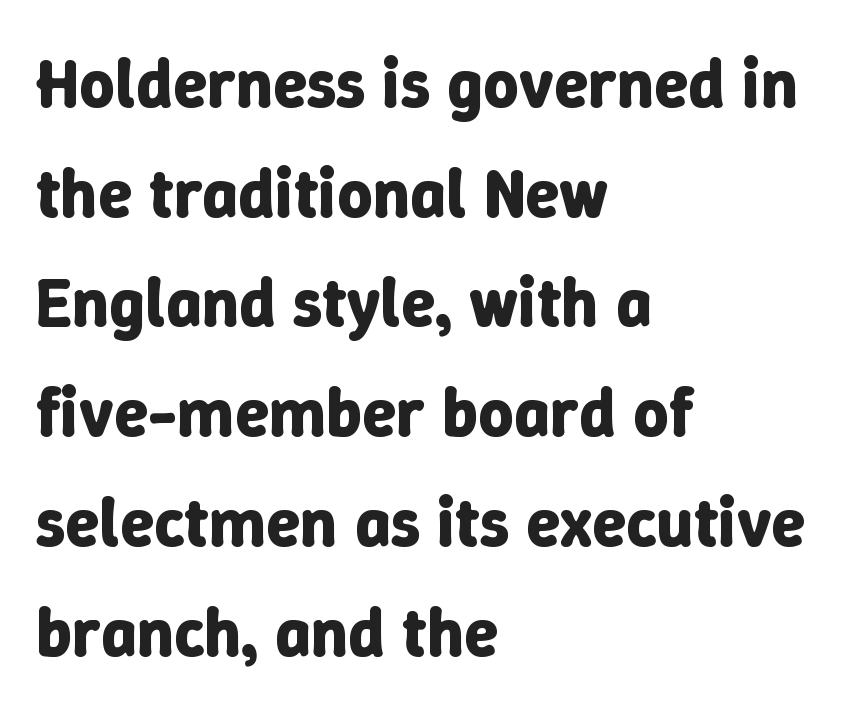
Proportional: the letters do not fall into vertical columns. The rendering anchors every line to the left-hand side. The gap between lines stays unmarked. The space between consecutive lines is moderate. The letterforms sit shoulder to shoulder at normal distance.
